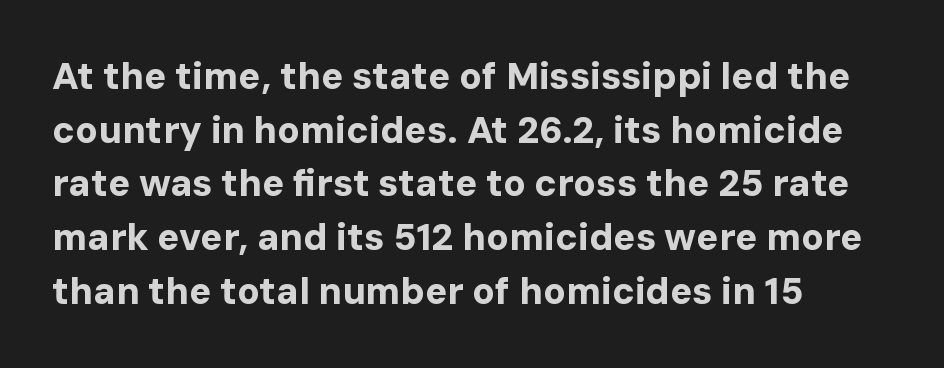
{"serif": "no", "italic": "no", "bold": "yes", "weight": "bold", "width": "normal", "stroke_contrast": "low", "x_height": "medium", "monospaced": "no", "underline": "no", "align": "left", "line_spacing": "normal", "line_spacing_ratio": 1.45, "letter_spacing": "normal", "letter_spacing_em": 0.0, "glyph_px": 37}
